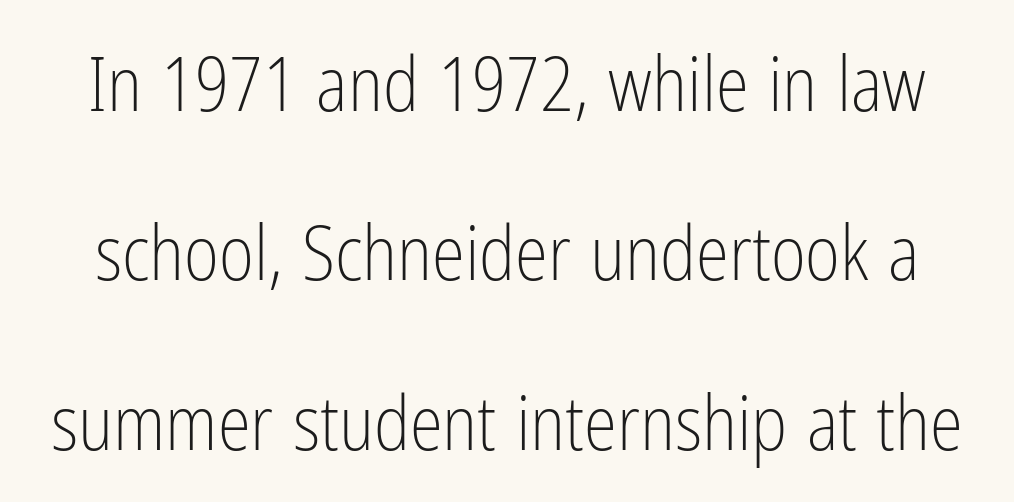
This sample uses a sans-serif face. Letters have the restrained weight of plain body copy at most. Summary of vertical rhythm: relaxed, with wide interline spacing. The face used here is proportionally spaced, like ordinary book or web type. The letters stand upright; this is a roman face. The space directly below the letters is spotless.
